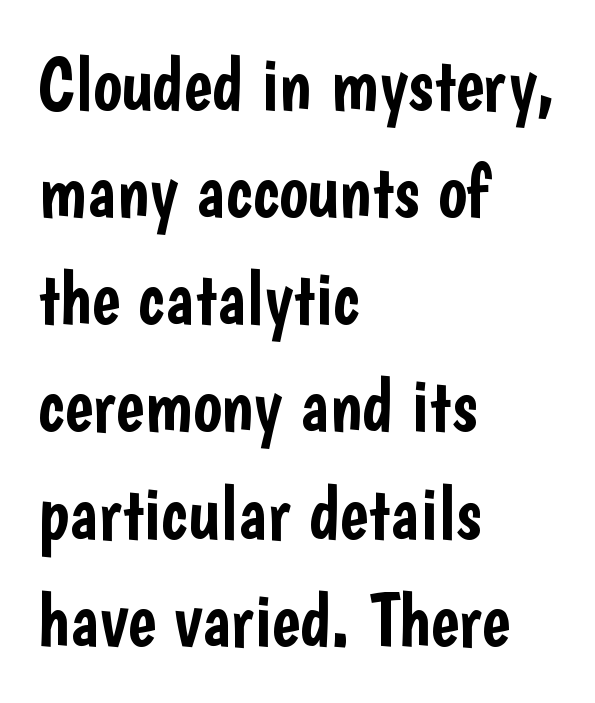
The image shows 76 px condensed sans-serif type, upright; set left-aligned, normal line spacing (1.41x), normal letter spacing, not underlined; low stroke contrast and a medium x-height.
